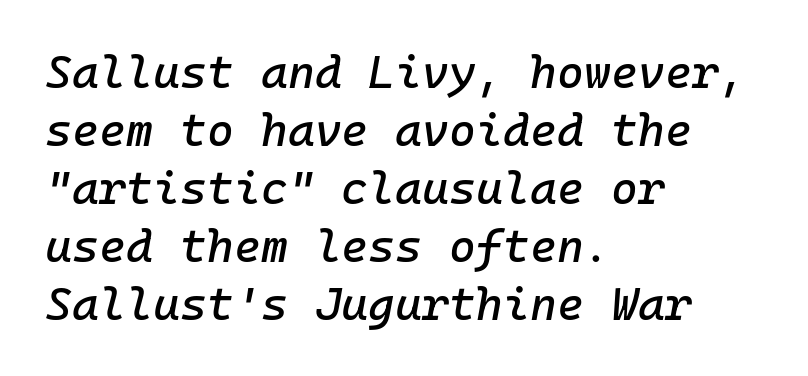
The image shows 46 px text type, italic (leaning right); set left-aligned, normal line spacing (1.26x), normal letter spacing, not underlined; low stroke contrast and a medium x-height.
